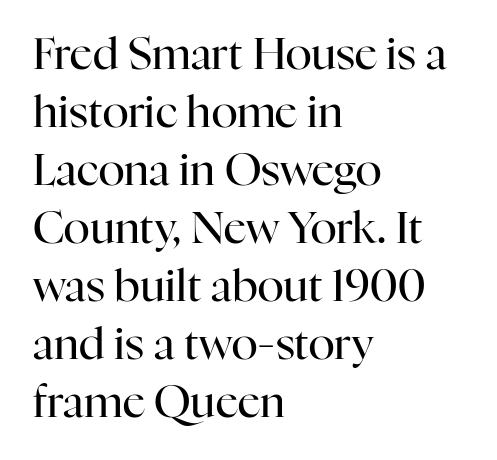
Line starts are locked; line ends wander. The vertical gap from one line to the next is medium. A typesetter would label this face a serif. Check the space under the baseline: it is left empty. Stem width sits at or under what a default text font uses. The face used here is proportionally spaced, like ordinary book or web type.
